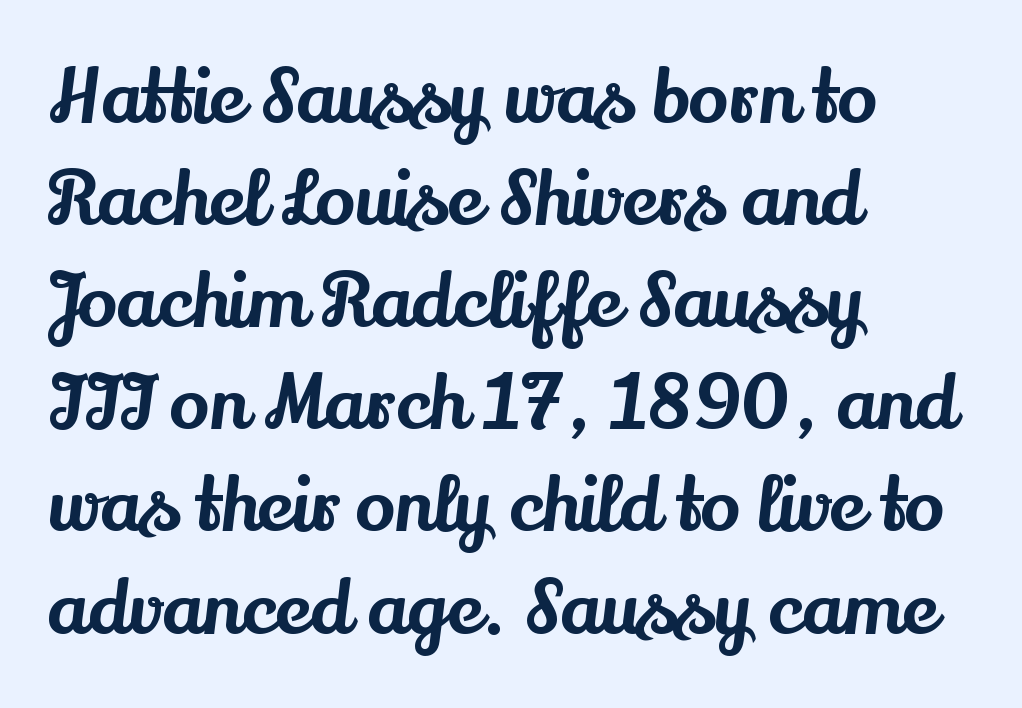
{"serif": "yes", "width": "normal", "stroke_contrast": "medium", "x_height": "small", "monospaced": "no", "underline": "no", "align": "left", "line_spacing": "normal", "line_spacing_ratio": 1.38, "letter_spacing": "normal", "letter_spacing_em": 0.0, "glyph_px": 74}
